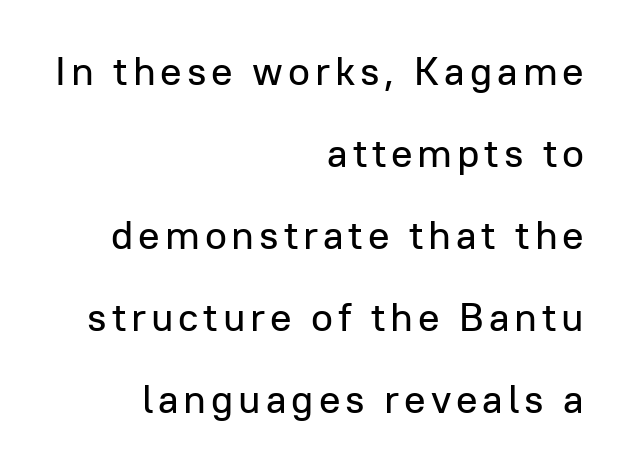
Q: Is the text italic (slanted)? A: No, it is upright.
Q: Is the typeface a serif or a sans-serif typeface? A: Sans-serif.
Q: Is the text underlined? A: No.
Q: How is the paragraph aligned? A: Right-aligned.
Q: Is the spacing between lines tight, normal or loose? A: Loose.
Q: Width (condensed, normal, or wide)? A: Normal.
Q: Stroke contrast? A: Low.
Q: x-height? A: Medium.
Q: Monospaced? A: No.
